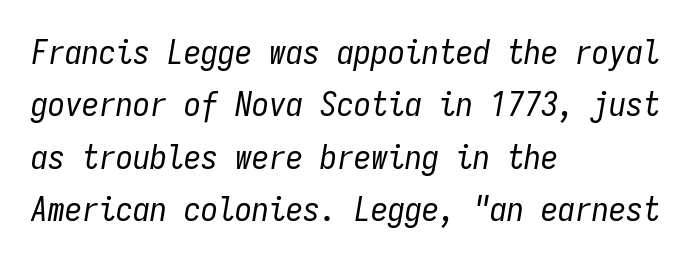
{"italic": "yes", "lean": "right", "slant_degrees": 9, "bold": "no", "weight": "regular", "width": "condensed", "stroke_contrast": "low", "x_height": "medium", "monospaced": "yes", "underline": "no", "align": "left", "line_spacing": "normal", "line_spacing_ratio": 1.54, "letter_spacing": "normal", "letter_spacing_em": 0.0, "glyph_px": 34}
